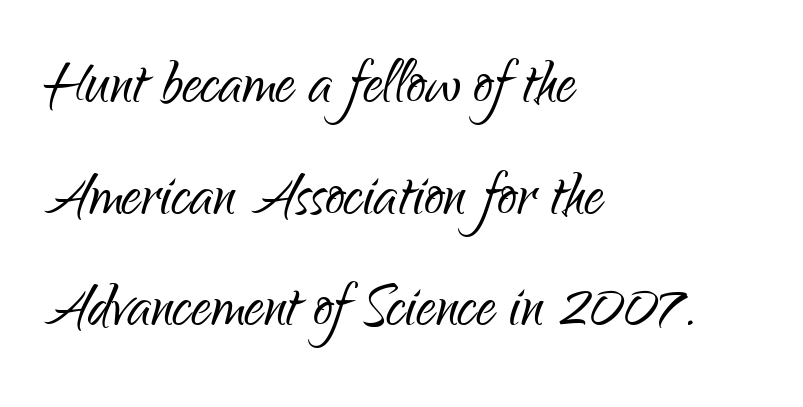
Compared with typical body copy, the letter spacing here is the same. Caption: multi-line text, flush left, ragged right. Underline: absent. Bold? No — there's no thickening of the strokes.
